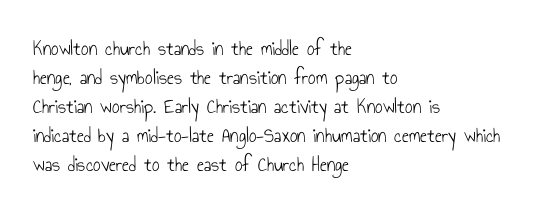
Q: Is the text bold? A: No.
Q: Is the text italic (slanted)? A: No, it is upright.
Q: Is the text underlined? A: No.
Q: How is the paragraph aligned? A: Left-aligned.
Q: Is the spacing between letters normal or unusually wide? A: Normal.
Q: Is the spacing between lines tight, normal or loose? A: Normal.
